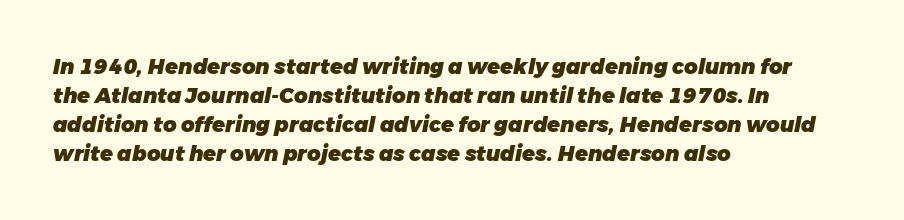
The image shows 21 px bold type, italic (leaning right); set left-aligned, normal line spacing (1.38x), normal letter spacing, not underlined.
